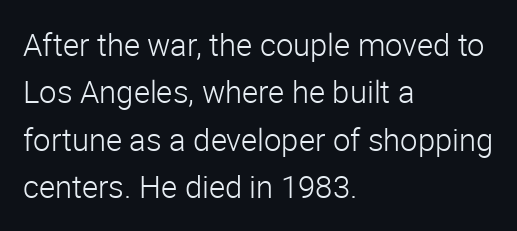
The image shows 31 px light sans-serif type, upright; set left-aligned, normal line spacing (1.53x), normal letter spacing, not underlined; low stroke contrast and a medium x-height.
